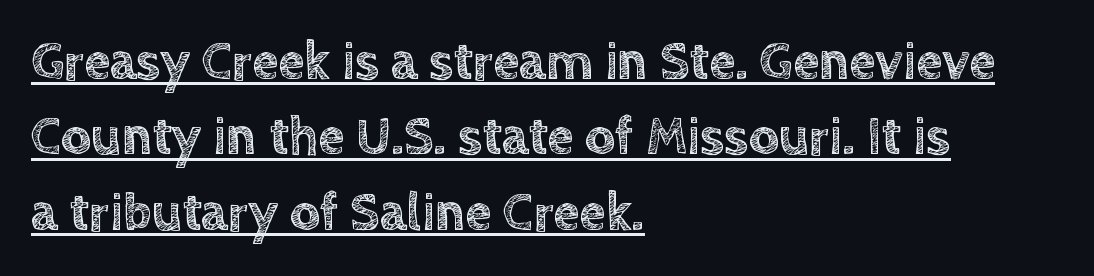
Varying glyph widths throughout — classic text-font behaviour. Which margin do the lines hug? The left one — the right edge is uneven. What's the leading like? Ordinary, nothing unusual. The typography opts for an upright posture over an oblique one. A rule runs beneath these lines of type.
